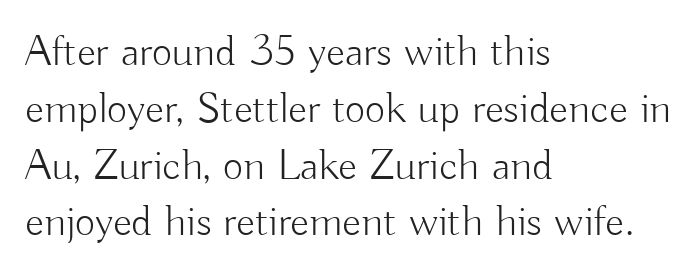
Q: Is the text bold? A: No.
Q: Is the text italic (slanted)? A: No, it is upright.
Q: Is the typeface a serif or a sans-serif typeface? A: Sans-serif.
Q: Is the text underlined? A: No.
Q: How is the paragraph aligned? A: Left-aligned.
Q: Is the spacing between letters normal or unusually wide? A: Normal.
Q: Is the spacing between lines tight, normal or loose? A: Normal.
Q: Width (condensed, normal, or wide)? A: Normal.
Q: Stroke contrast? A: Low.
Q: x-height? A: Small.
Q: Monospaced? A: No.
